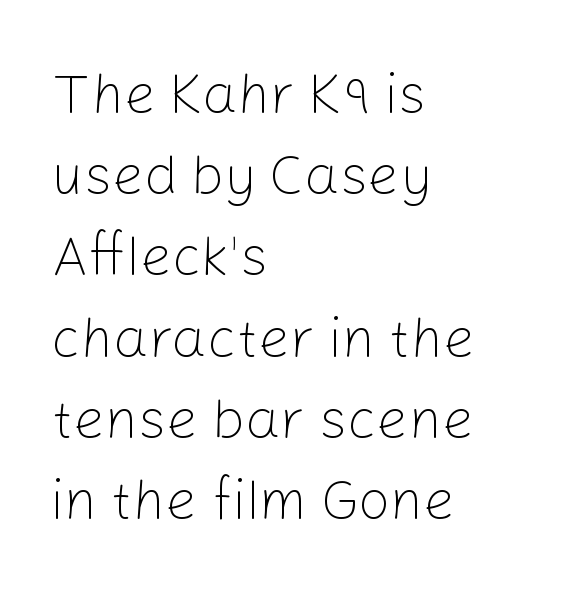
The image shows 56 px light sans-serif type, upright; set left-aligned, normal line spacing (1.45x), normal letter spacing, not underlined; low stroke contrast and a medium x-height.
